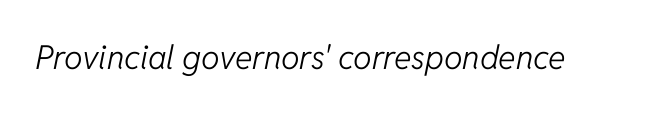
Stem width sits at or under what a default text font uses. The passage shown has conventional tracking throughout. Note the varied advance widths — an 'i' is clearly narrower than an 'm'. The words here are not underlined.
